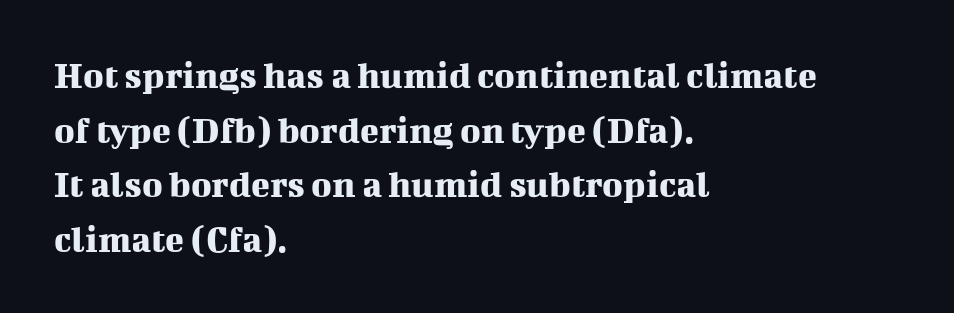
Words float on clear page, feet unadorned. Honestly, the letter spacing is just normal — you wouldn't notice it. You can tell it's not italic because the verticals are truly vertical. A classic flush-left, rag-right setting is used for this passage.
